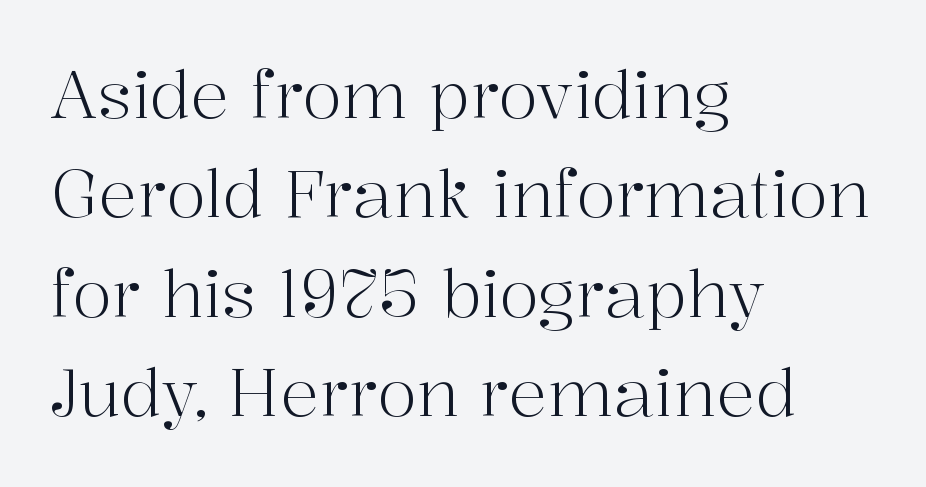
The image shows 65 px light serif type, upright; set left-aligned, normal line spacing (1.53x), normal letter spacing, not underlined; high stroke contrast and a medium x-height.
